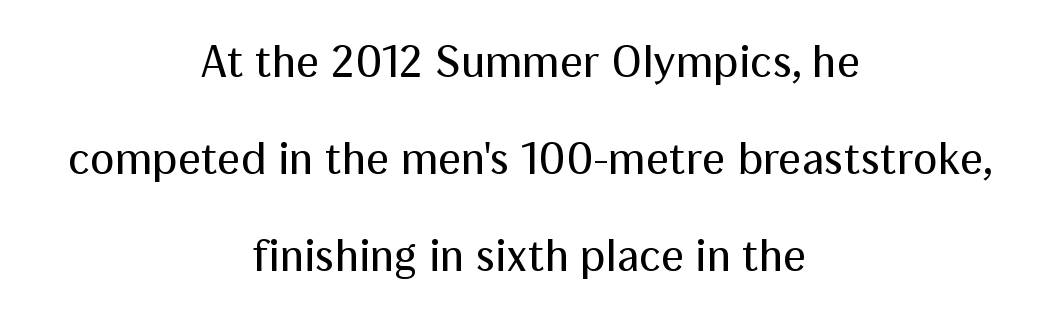
The letters stand upright; this is a roman face. The compositor balanced each line on the midline. Is the stroke heavy? The answer is a plain regular-or-lighter. Leading is clearly above the norm, producing a sparse column. Each letter keeps its own natural width here, so spacing adapts to shape.
